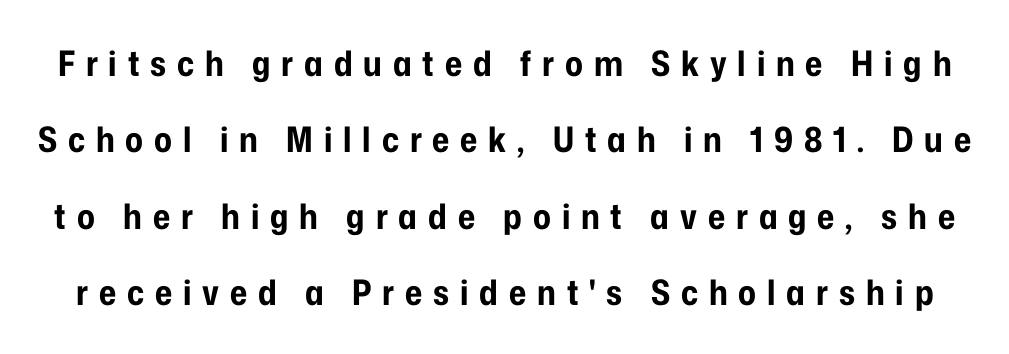
Varying glyph widths throughout — classic text-font behaviour. Heavy-handed strokes throughout: this text is bold. Tall strokes in this sample are plumb rather than angled. Short note: letters widely spaced. The face used here is a sans, in the tradition of grotesques and geometrics. Honestly, the rows look like they've been pulled way apart.
